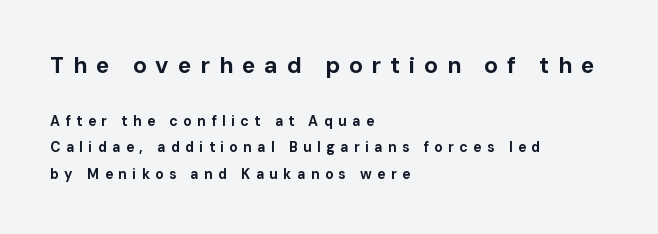
Q: Is the text bold? A: Yes.
Q: Is the text italic (slanted)? A: No, it is upright.
Q: Is the text underlined? A: No.
Q: How is the paragraph aligned? A: Left-aligned.
Q: Is the spacing between letters normal or unusually wide? A: Unusually wide.
Q: Which block of text is set in a larger size, the first (top) or the second (bottom)? A: The first (top) one.
